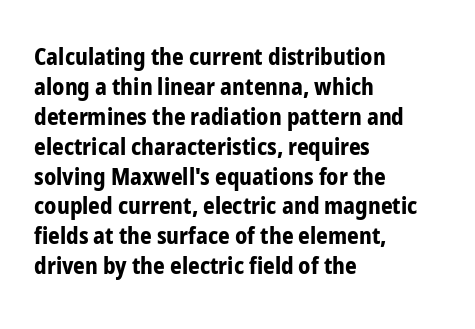
{"italic": "no", "bold": "yes", "underline": "no", "align": "left", "line_spacing": "normal", "line_spacing_ratio": 1.3, "letter_spacing": "normal", "letter_spacing_em": 0.0, "glyph_px": 23}
